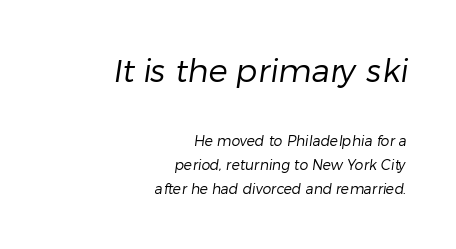
A student would call this right alignment; a typographer would say flush right, rag left. The weight would be labelled regular, book, light, or lighter still. A typesetter would label this face a sans. The glyphs are unaccompanied by any horizontal stroke below them. Bigger letters appear in the top chunk; the bottom chunk is reduced. These lines keep a tight, regular rhythm from letter to letter.
